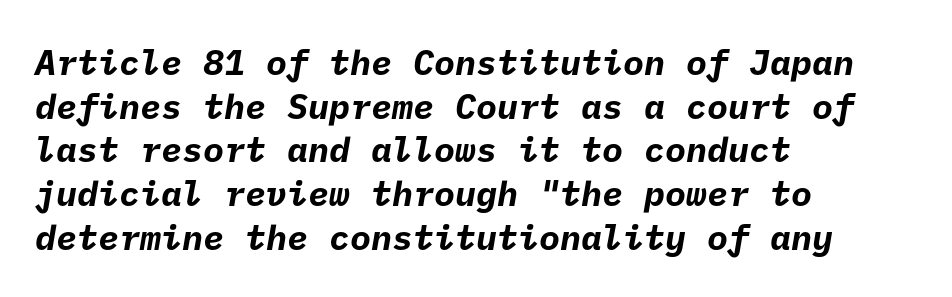
Descenders hang freely into open space. Does extra space separate the letters? No, they use regular spacing. Are there feet on the stems? There aren't — it's a sans. If you measured baseline to baseline, you'd find a middling distance. Summary of weight: heavy, a full bold.
